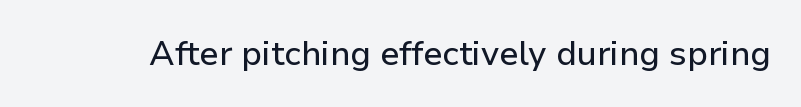
The image shows 34 px sans-serif type, upright; set normal letter spacing, not underlined; low stroke contrast and a medium x-height.
